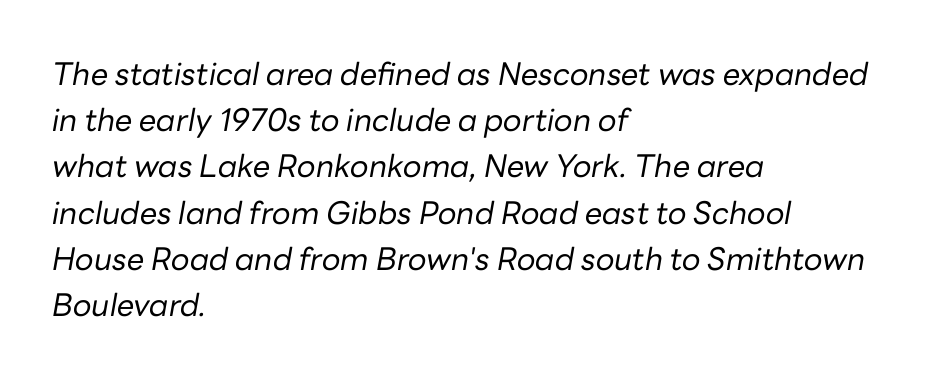
The image shows 31 px regular-weight type, italic (leaning right); set left-aligned, normal line spacing (1.49x), normal letter spacing, not underlined; low stroke contrast and a medium x-height.
